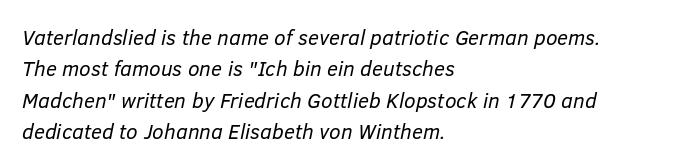
{"italic": "yes", "lean": "right", "slant_degrees": 12, "bold": "no", "underline": "no", "align": "left", "line_spacing": "normal", "line_spacing_ratio": 1.49, "letter_spacing": "normal", "letter_spacing_em": 0.0, "glyph_px": 21}
